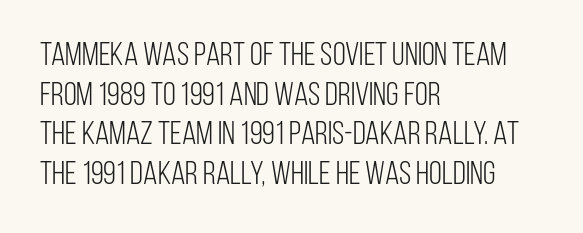
Q: Is the text bold? A: No.
Q: Is the text italic (slanted)? A: No, it is upright.
Q: Is the typeface a serif or a sans-serif typeface? A: Sans-serif.
Q: Is the text underlined? A: No.
Q: How is the paragraph aligned? A: Left-aligned.
Q: Is the spacing between letters normal or unusually wide? A: Normal.
Q: Width (condensed, normal, or wide)? A: Condensed.
Q: Stroke contrast? A: Low.
Q: x-height? A: Large.
Q: Monospaced? A: No.
